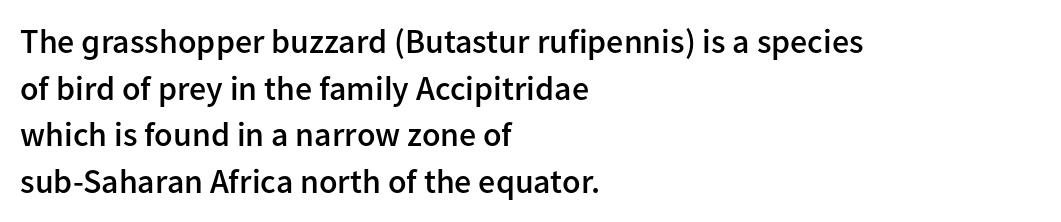
Is the letter spacing exaggerated? No — it looks like the ordinary default. Unmarked baselines from the first word to the last. Is there much room between lines? A standard amount, neither cramped nor airy. The rendering anchors every line to the left-hand side. This is the regular roman posture of the typeface. Grotesque or geometric, the face here clearly has no serifs.
